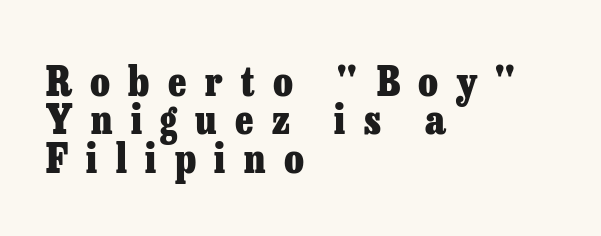
{"serif": "yes", "italic": "no", "bold": "yes", "weight": "heavy", "width": "normal", "stroke_contrast": "low", "x_height": "medium", "monospaced": "no", "underline": "no", "align": "left", "line_spacing": "tight", "line_spacing_ratio": 0.96, "letter_spacing": "wide", "letter_spacing_em": 0.46, "glyph_px": 40}
